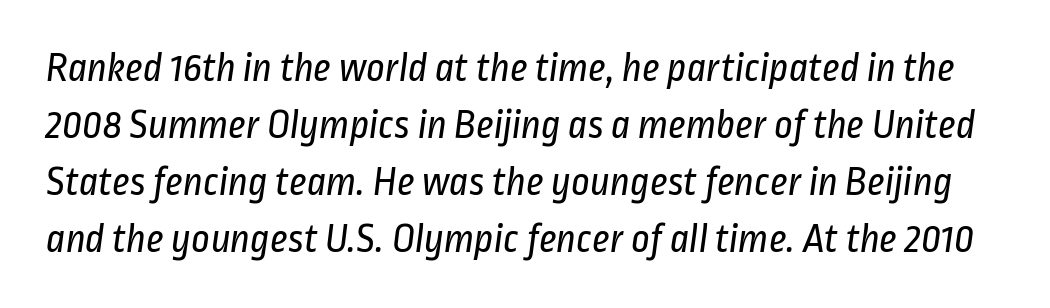
Q: Is the text bold? A: No.
Q: Is the typeface a serif or a sans-serif typeface? A: Sans-serif.
Q: Is the text underlined? A: No.
Q: Is the spacing between letters normal or unusually wide? A: Normal.
Q: Is the spacing between lines tight, normal or loose? A: Normal.
Q: Width (condensed, normal, or wide)? A: Condensed.
Q: Stroke contrast? A: Low.
Q: x-height? A: Medium.
Q: Monospaced? A: No.
